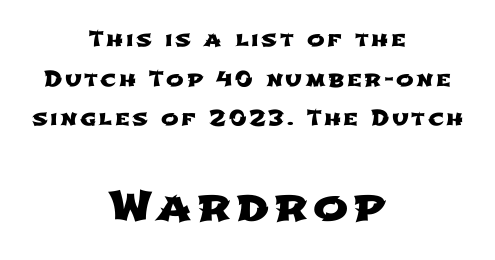
{"serif": "no", "width": "wide", "stroke_contrast": "low", "x_height": "medium", "monospaced": "no", "underline": "no", "align": "center", "line_spacing_ratio": 1.89, "larger_block": "second", "size_ratio": 2.0, "glyph_px": 42}
